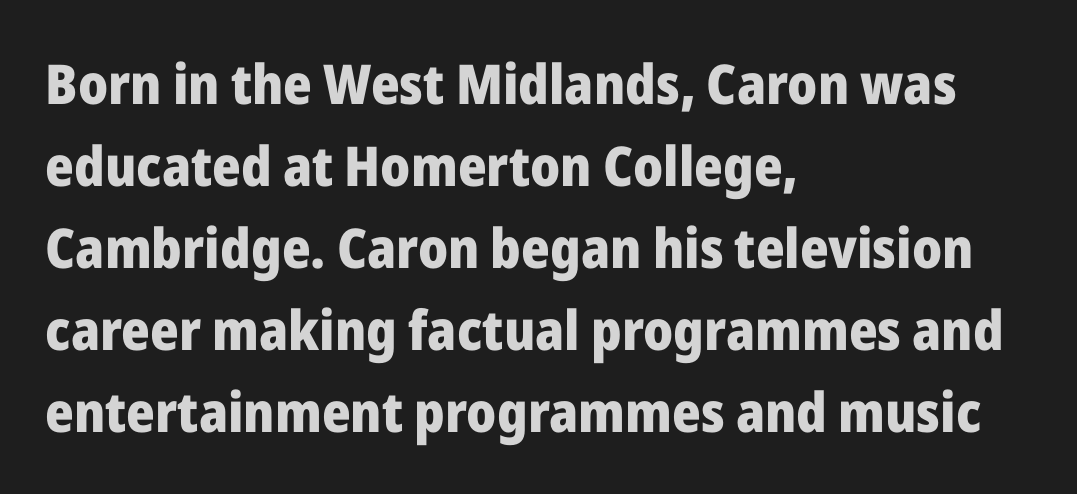
A typesetter would call this leading conventional body-copy spacing. All the whitespace from short lines collects on the right. Look at the tracking — it's just the regular setting, nothing added. Bold? Absolutely — the strokes are thick and heavy. Upright lettering throughout.
